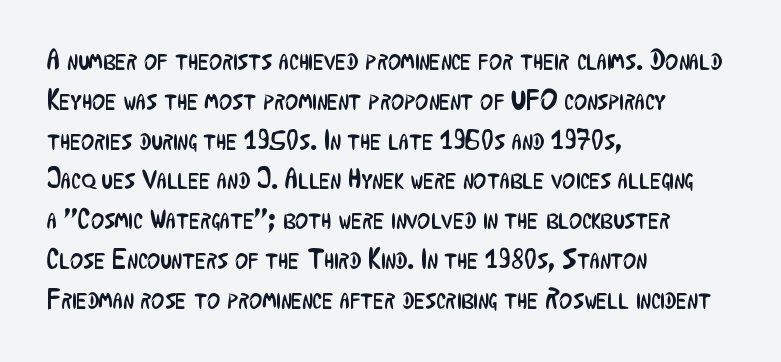
The type is set solid horizontally, with unmodified tracking. Think of a printed novel: that variable character pitch is what you see here. Summary of vertical rhythm: regular, with standard interline spacing. The passage shown is typeset with a sans-serif family.
